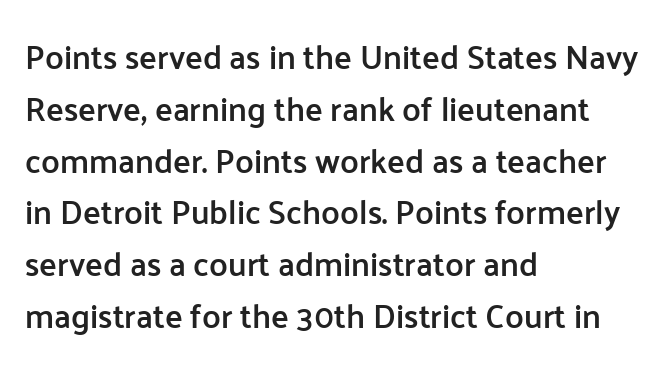
The image shows 33 px semibold sans-serif type, upright; set left-aligned, normal line spacing (1.57x), normal letter spacing, not underlined; low stroke contrast and a medium x-height.
